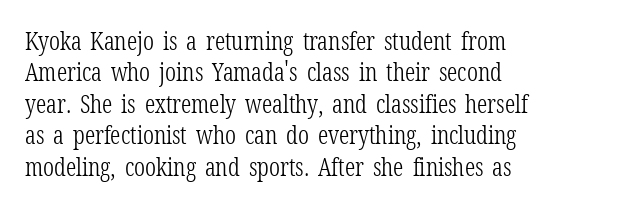
The image shows 25 px text type, upright; set left-aligned, normal line spacing (1.26x), normal letter spacing, not underlined.
